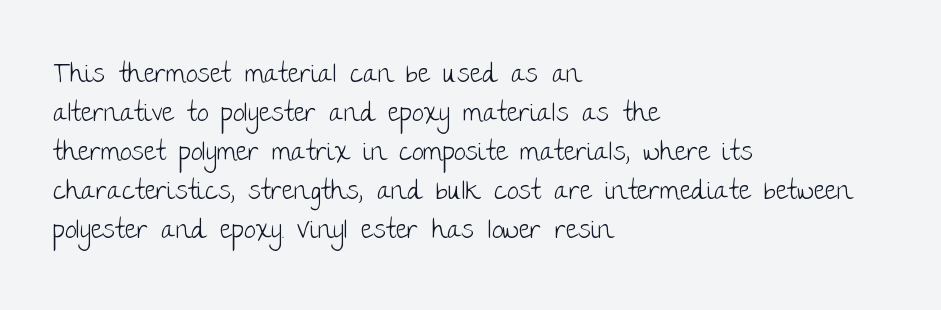
{"italic": "no", "bold": "no", "underline": "no", "align": "left", "line_spacing": "normal", "line_spacing_ratio": 1.5, "letter_spacing": "normal", "letter_spacing_em": 0.0, "glyph_px": 26}
